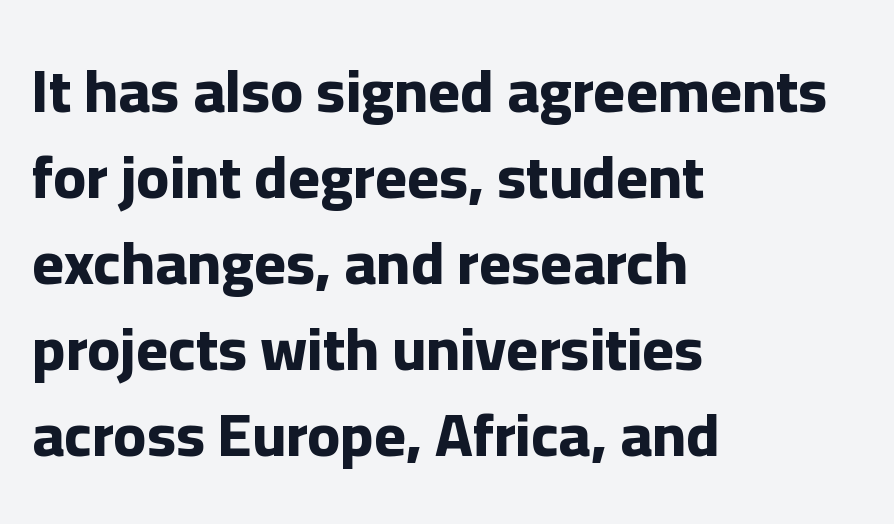
The image shows 61 px bold sans-serif type, upright; set left-aligned, normal line spacing (1.41x), normal letter spacing, not underlined; low stroke contrast and a medium x-height.
